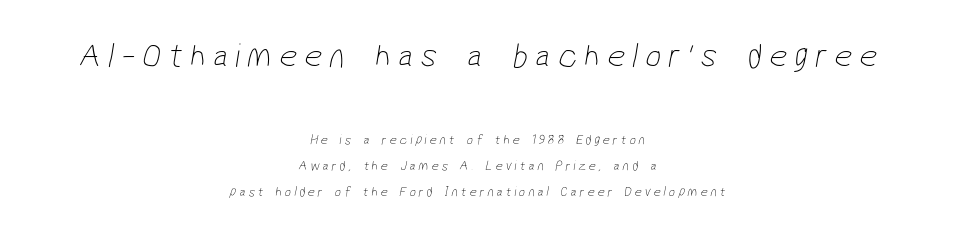
The passage shown is typed in a proportional face where columns would drift. Look at the bottom of the vertical strokes: they stop flat, with no serifs. Whoever set this made the first block the dominant, larger element. Reading down the block, each line starts at a different indent, mirrored at its end.
